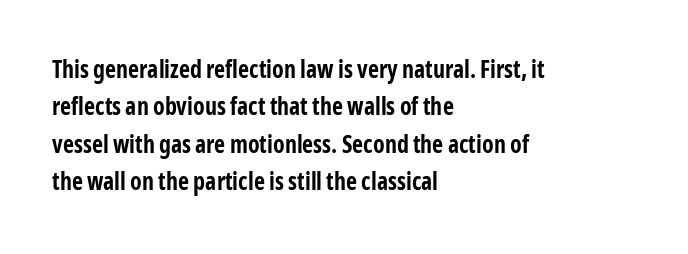
{"italic": "no", "bold": "yes", "underline": "no", "align": "left", "line_spacing": "normal", "line_spacing_ratio": 1.56, "letter_spacing": "normal", "letter_spacing_em": 0.0, "glyph_px": 24}
